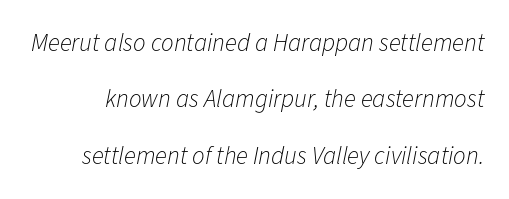
Glyph-to-glyph distance matches everyday printed text. Stems here are at most as thick as an everyday book face. It's the slanting kind of type. Loosely led — the rows are spread out. Bare-footed words on every line.
